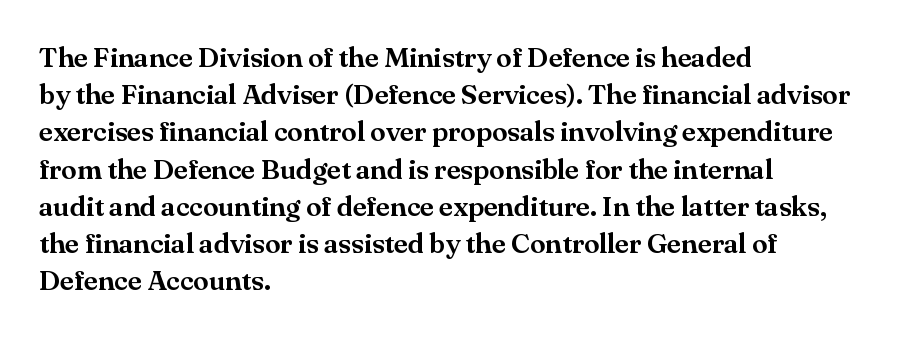
The image shows 28 px serif type, upright; set left-aligned, normal line spacing (1.33x), normal letter spacing, not underlined; medium stroke contrast and a small x-height.
